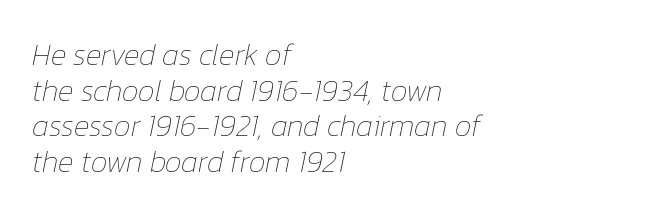
Spacing verdict: proportional, widths tailored to each character. You can tell it's italic because the verticals aren't actually vertical. Words float on clear page, feet unadorned. The letters look calm and open, with moderate or lighter stems.
